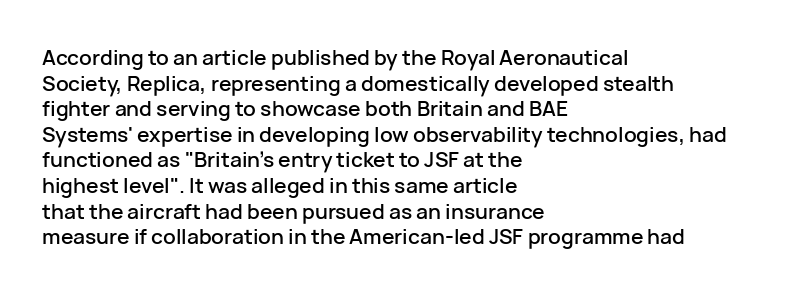
{"italic": "no", "underline": "no", "align": "left", "line_spacing_ratio": 1.22, "letter_spacing": "normal", "letter_spacing_em": 0.0, "glyph_px": 21}
